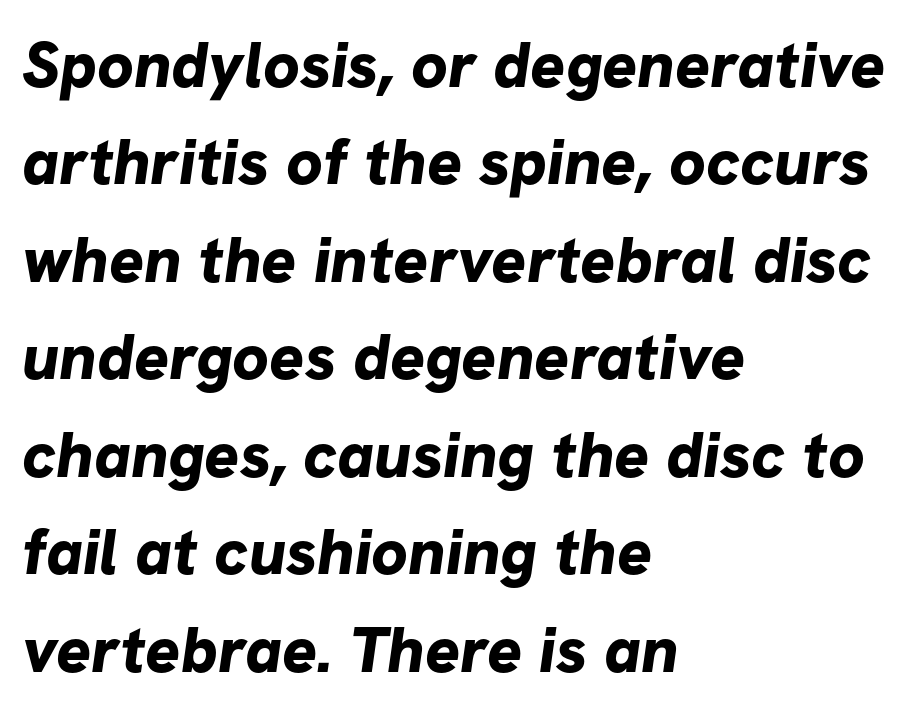
{"serif": "no", "bold": "yes", "weight": "bold", "width": "normal", "stroke_contrast": "low", "x_height": "medium", "monospaced": "no", "underline": "no", "align": "left", "line_spacing": "normal", "line_spacing_ratio": 1.5, "letter_spacing": "normal", "letter_spacing_em": 0.0, "glyph_px": 65}
